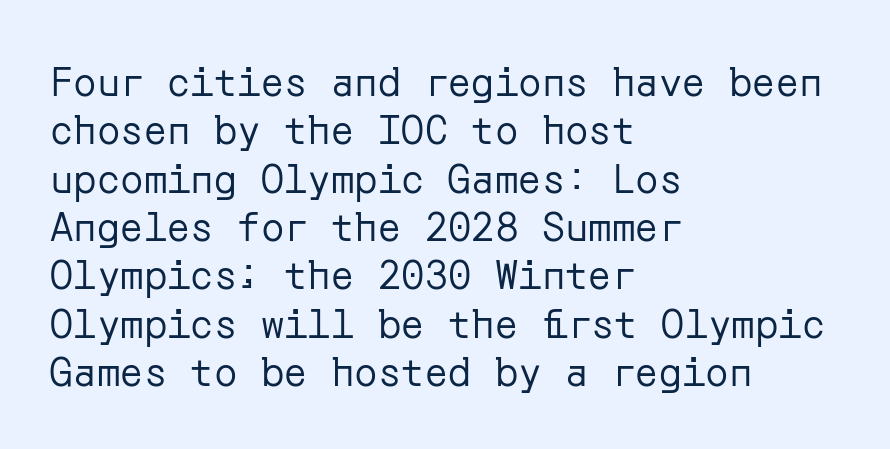
{"serif": "no", "italic": "no", "bold": "no", "weight": "regular", "width": "normal", "stroke_contrast": "low", "x_height": "medium", "underline": "no", "align": "left", "line_spacing_ratio": 1.24, "letter_spacing": "normal", "letter_spacing_em": 0.0, "glyph_px": 39}
